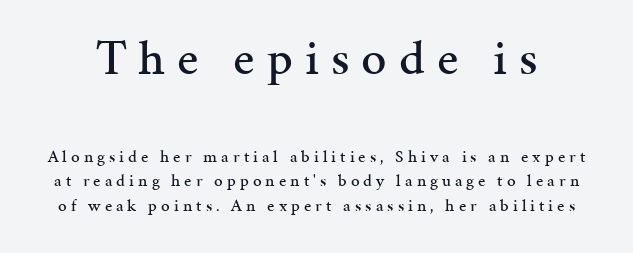
Is this a sans? No — the strokes have serifs. Looks like regular typesetting: each glyph gets only the width it needs. Quick note: underline off. Leading: standard.
